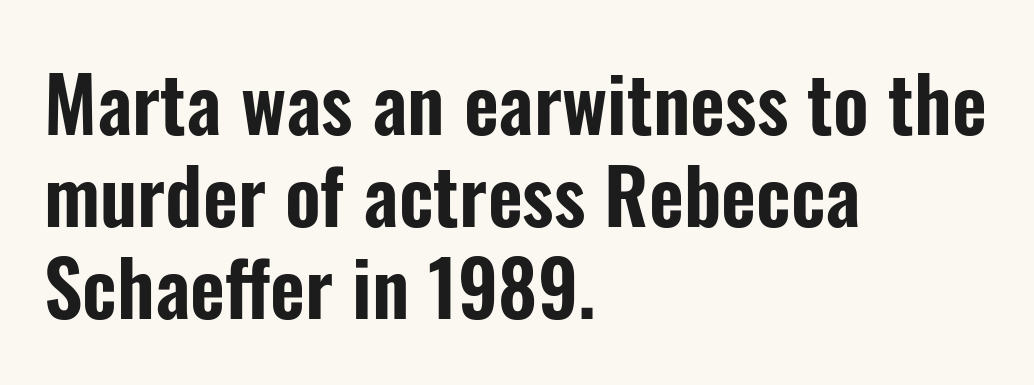
This sample uses a sans-serif face. Observe the ordinary spacing: letters are neighbours, not strangers. The gap between lines stays unmarked. Think of a printed novel: that variable character pitch is what you see here.
